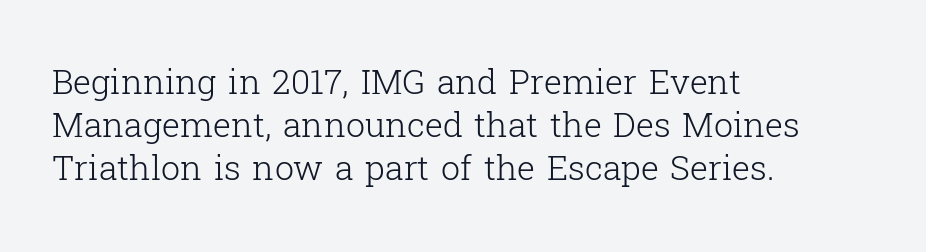
This rendering features lettering with no underline. Typographically, this falls in the serif category. The typography opts for an upright posture over an oblique one. The letterforms sit shoulder to shoulder at normal distance. Vertical spacing — default. The typesetter chose a ragged-right arrangement here.
